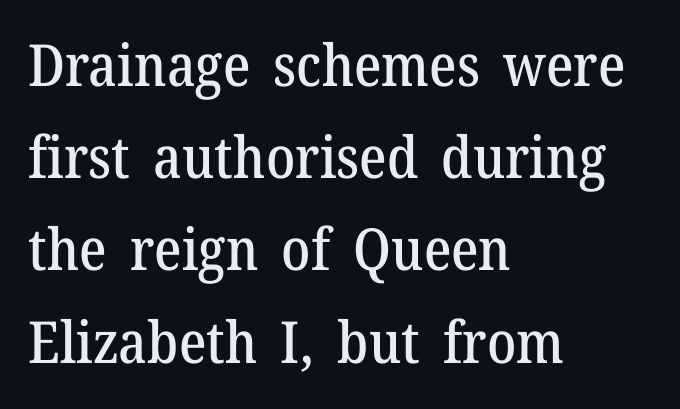
Q: Is the text italic (slanted)? A: No, it is upright.
Q: Is the typeface a serif or a sans-serif typeface? A: Serif.
Q: Is the text underlined? A: No.
Q: How is the paragraph aligned? A: Left-aligned.
Q: Is the spacing between letters normal or unusually wide? A: Normal.
Q: Is the spacing between lines tight, normal or loose? A: Normal.
Q: Width (condensed, normal, or wide)? A: Normal.
Q: Stroke contrast? A: Medium.
Q: x-height? A: Medium.
Q: Monospaced? A: No.
